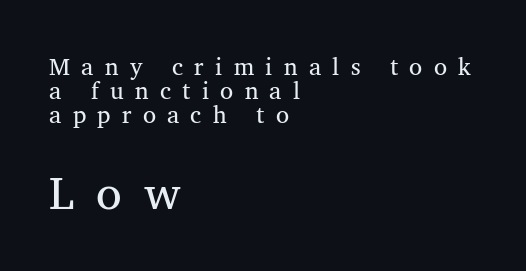
The image shows 47 px regular-weight serif type, upright; set left-aligned, tight line spacing (1.0x), unusually wide letter spacing (+0.47 em), not underlined; the second (bottom) block is 1.96x larger; medium stroke contrast and a medium x-height.
